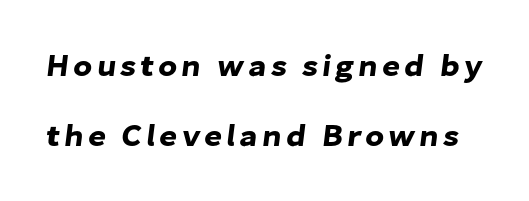
Q: Is the typeface a serif or a sans-serif typeface? A: Sans-serif.
Q: Is the text underlined? A: No.
Q: Is the spacing between lines tight, normal or loose? A: Loose.
Q: Width (condensed, normal, or wide)? A: Normal.
Q: Stroke contrast? A: Low.
Q: x-height? A: Medium.
Q: Monospaced? A: No.
